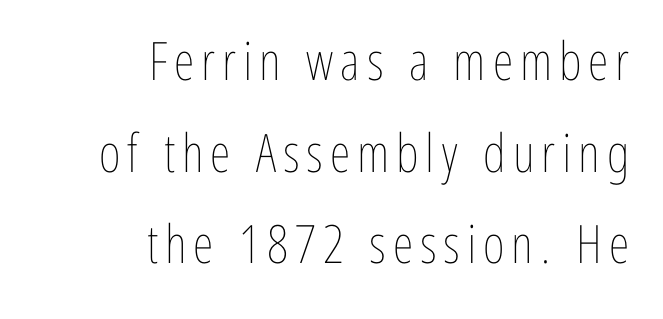
The axis of the letterforms is exactly vertical. Each row of text sits above clean, open space. The lines in this sample share a right terminus and differ only in where they begin. Nothing heavy about these letters — not bold at all. Character widths vary here, with narrow letters taking less room than wide ones.
